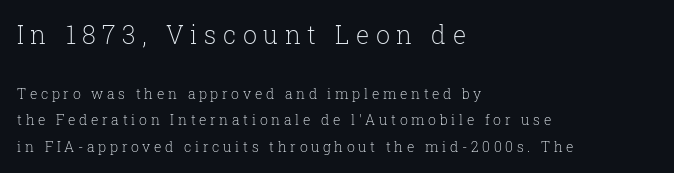
Q: Is the text bold? A: No.
Q: Is the text italic (slanted)? A: No, it is upright.
Q: Is the text underlined? A: No.
Q: How is the paragraph aligned? A: Left-aligned.
Q: Is the spacing between letters normal or unusually wide? A: Unusually wide.
Q: Which block of text is set in a larger size, the first (top) or the second (bottom)? A: The first (top) one.
